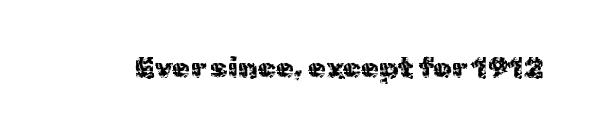
Bold? No — there's no thickening of the strokes. Tracking here is standard; glyphs follow each other at the usual distance. A typesetter would mark this as roman, not italic. Character widths vary here, with narrow letters taking less room than wide ones. Observe the absence of serifs on each vertical stroke in this sample. No word sits above an underline.
